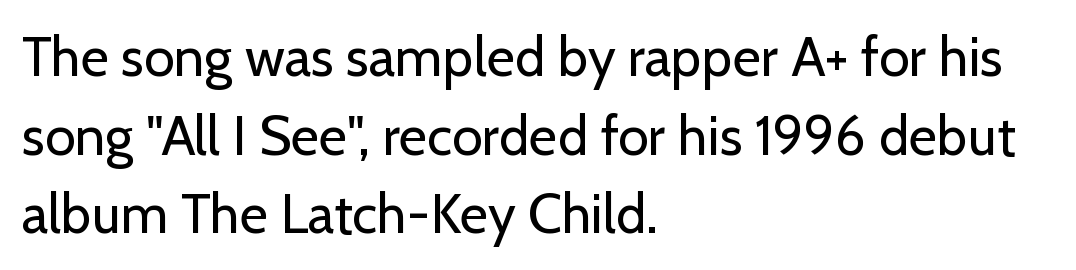
Q: Is the text bold? A: No.
Q: Is the text italic (slanted)? A: No, it is upright.
Q: Is the typeface a serif or a sans-serif typeface? A: Sans-serif.
Q: Is the text underlined? A: No.
Q: How is the paragraph aligned? A: Left-aligned.
Q: Is the spacing between letters normal or unusually wide? A: Normal.
Q: Is the spacing between lines tight, normal or loose? A: Normal.
Q: Width (condensed, normal, or wide)? A: Normal.
Q: Stroke contrast? A: Low.
Q: x-height? A: Medium.
Q: Monospaced? A: No.
